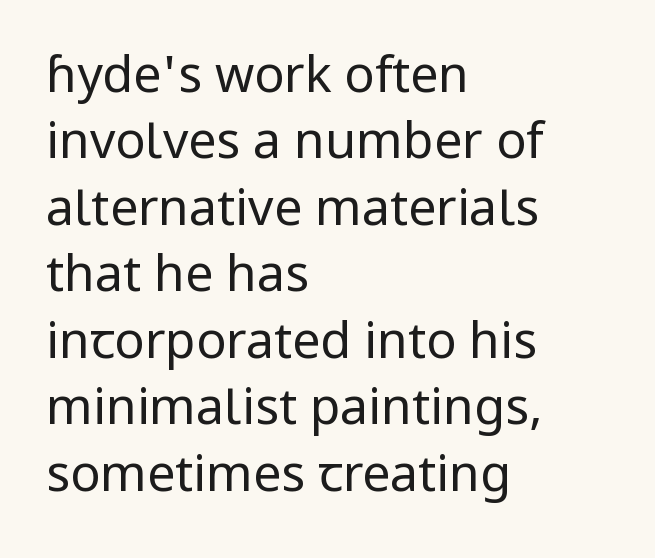
Q: Is the text bold? A: No.
Q: Is the text italic (slanted)? A: No, it is upright.
Q: Is the typeface a serif or a sans-serif typeface? A: Sans-serif.
Q: Is the text underlined? A: No.
Q: How is the paragraph aligned? A: Left-aligned.
Q: Is the spacing between letters normal or unusually wide? A: Normal.
Q: Is the spacing between lines tight, normal or loose? A: Normal.
Q: Width (condensed, normal, or wide)? A: Normal.
Q: Stroke contrast? A: Low.
Q: x-height? A: Medium.
Q: Monospaced? A: No.
